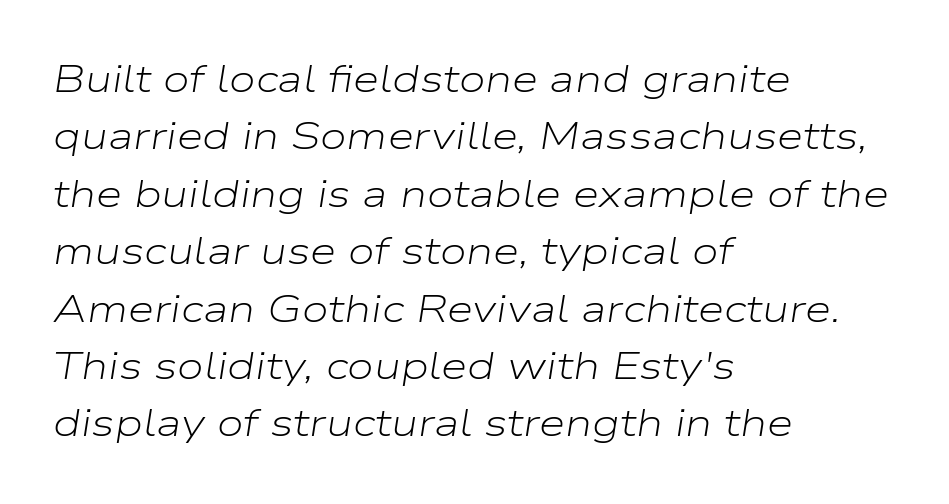
The image shows 38 px light, wide type, italic (leaning right); set left-aligned, normal line spacing (1.51x), normal letter spacing, not underlined; low stroke contrast and a medium x-height.
